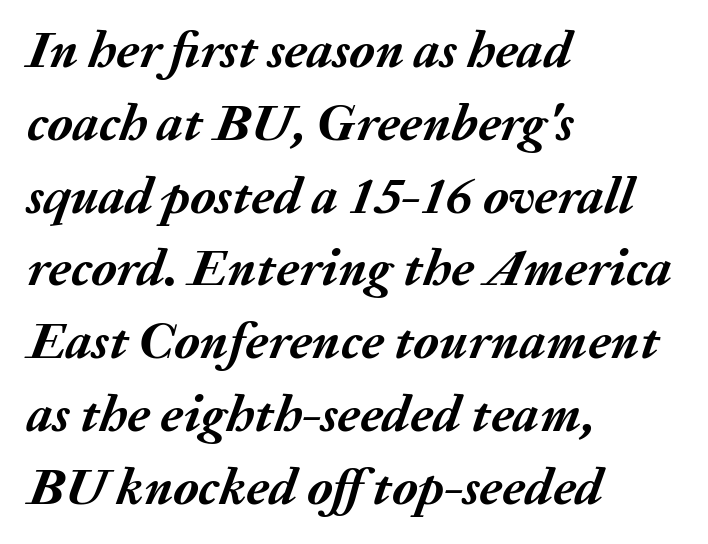
The image shows 52 px semibold type, italic (leaning right); set left-aligned, normal line spacing (1.4x), normal letter spacing, not underlined; medium stroke contrast and a medium x-height.
